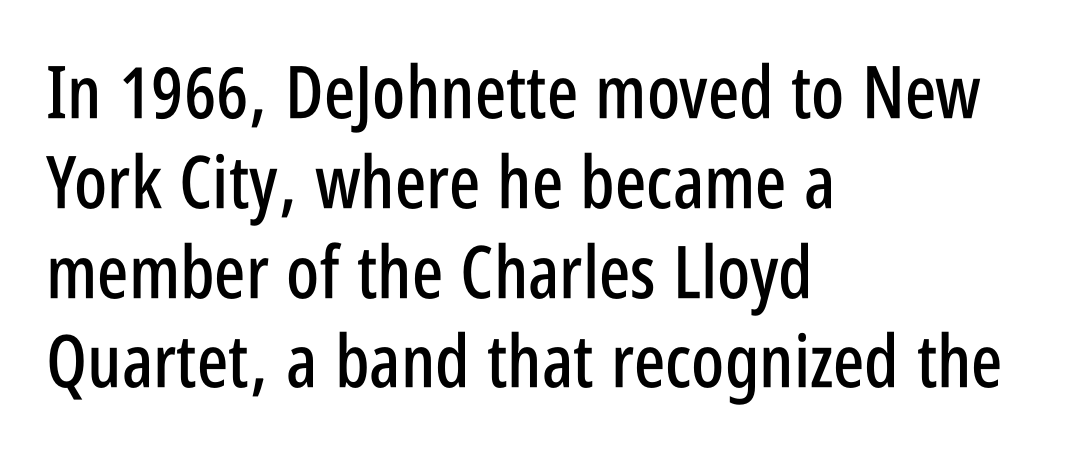
Q: Is the text italic (slanted)? A: No, it is upright.
Q: Is the typeface a serif or a sans-serif typeface? A: Sans-serif.
Q: Is the text underlined? A: No.
Q: How is the paragraph aligned? A: Left-aligned.
Q: Is the spacing between letters normal or unusually wide? A: Normal.
Q: Width (condensed, normal, or wide)? A: Condensed.
Q: Stroke contrast? A: Low.
Q: x-height? A: Large.
Q: Monospaced? A: No.
